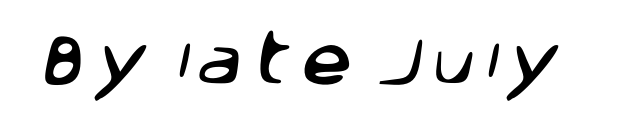
Q: Is the typeface a serif or a sans-serif typeface? A: Sans-serif.
Q: Is the text underlined? A: No.
Q: Width (condensed, normal, or wide)? A: Normal.
Q: Stroke contrast? A: Low.
Q: x-height? A: Large.
Q: Monospaced? A: No.
